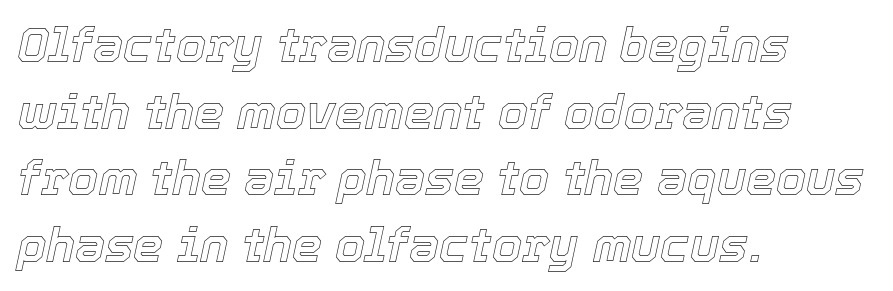
The image shows 48 px text type, italic (leaning right); set left-aligned, normal line spacing (1.39x), normal letter spacing, not underlined; a medium x-height.
